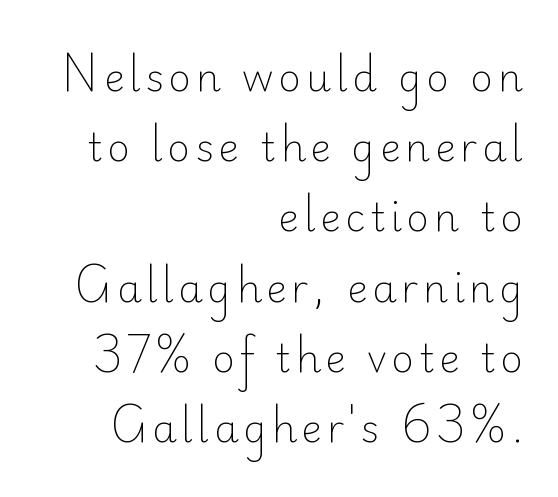
{"serif": "no", "italic": "no", "bold": "no", "weight": "light", "width": "normal", "stroke_contrast": "low", "x_height": "small", "monospaced": "no", "underline": "no", "align": "right", "line_spacing_ratio": 1.8, "glyph_px": 39}
